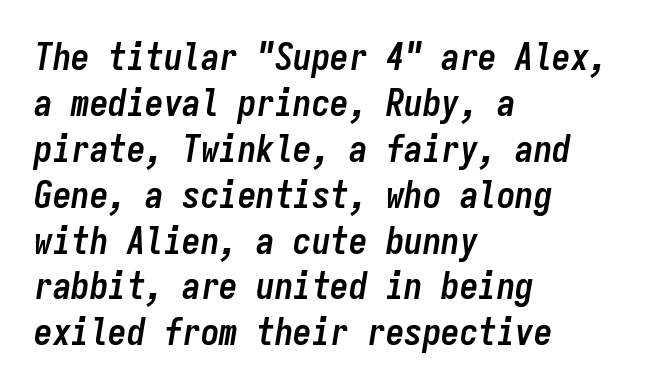
Check under the words: just untouched page. Line starts are locked; line ends wander. Compared with ordinary roman type, these characters are visibly tilted. On the weight axis this lands at bold, roughly 700. Each word holds together tightly as a unit, with standard inter-letter gaps. The rendering uses typewriter-style spacing with identical character cells.
